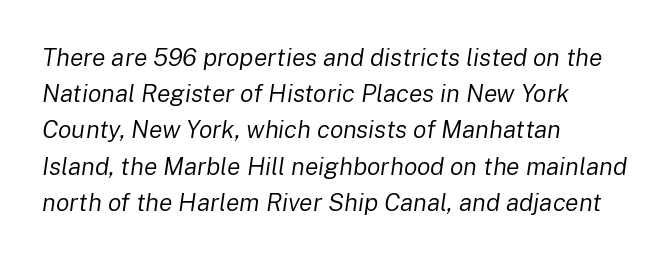
Q: Is the text bold? A: No.
Q: Is the text italic (slanted)? A: Yes, it leans right by about 8 degrees.
Q: Is the text underlined? A: No.
Q: How is the paragraph aligned? A: Left-aligned.
Q: Is the spacing between letters normal or unusually wide? A: Normal.
Q: Is the spacing between lines tight, normal or loose? A: Normal.
